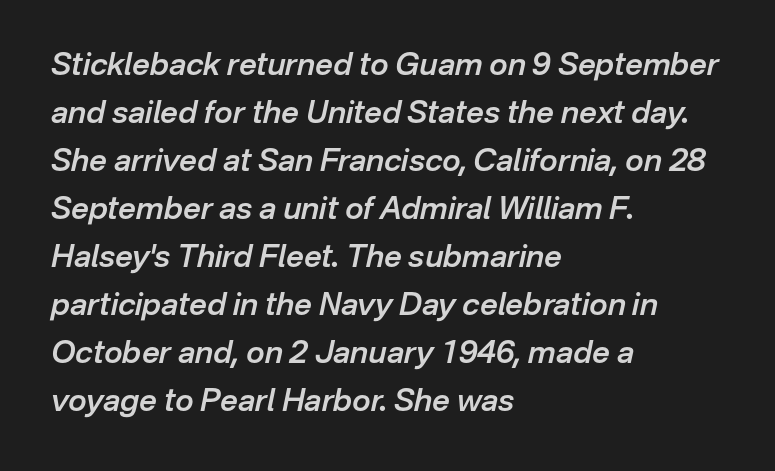
The image shows 31 px semibold type, italic (leaning right); set left-aligned, normal line spacing (1.55x), normal letter spacing, not underlined; low stroke contrast and a medium x-height.
